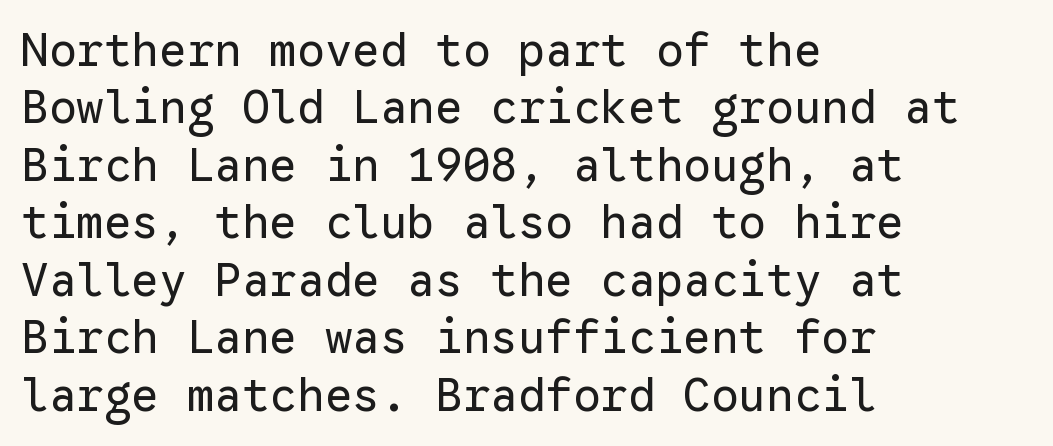
The image shows 46 px regular-weight sans-serif type, upright, monospaced; set left-aligned, normal line spacing (1.25x), normal letter spacing, not underlined; low stroke contrast and a medium x-height.
